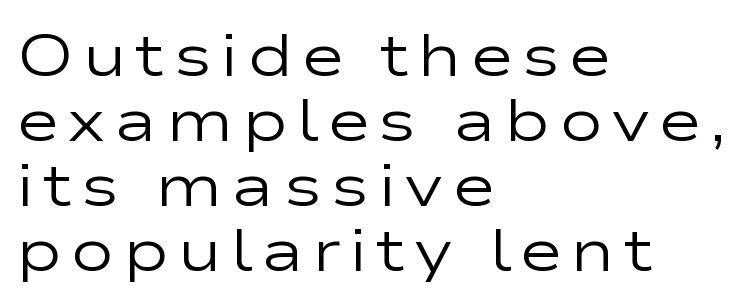
{"serif": "no", "italic": "no", "bold": "no", "weight": "regular", "width": "wide", "stroke_contrast": "low", "x_height": "medium", "monospaced": "no", "underline": "no", "align": "left", "line_spacing": "tight", "line_spacing_ratio": 1.1, "glyph_px": 59}
